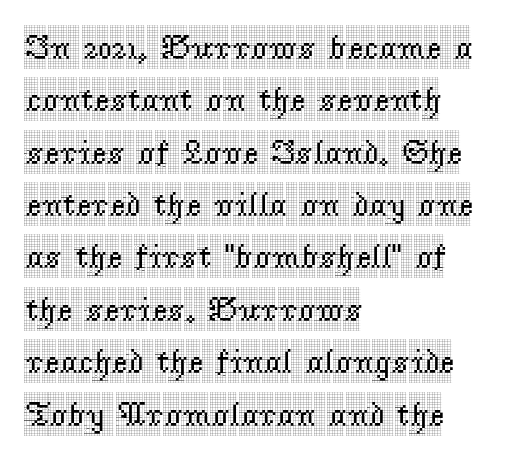
The image shows 34 px condensed serif type, upright; set left-aligned, normal line spacing (1.54x), normal letter spacing, not underlined; a large x-height.
